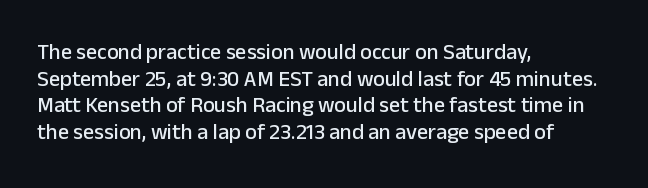
The image shows 22 px text type, upright; set left-aligned, line spacing 1.21x, normal letter spacing, not underlined.
